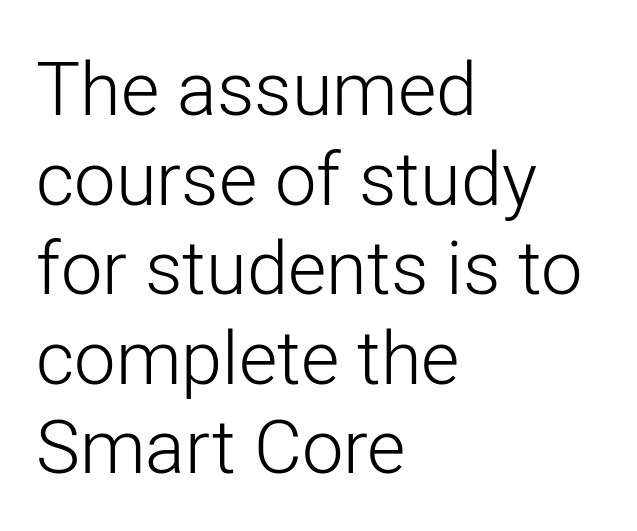
{"serif": "no", "italic": "no", "bold": "no", "weight": "light", "width": "normal", "stroke_contrast": "low", "x_height": "medium", "monospaced": "no", "underline": "no", "align": "left", "line_spacing_ratio": 1.21, "letter_spacing": "normal", "letter_spacing_em": 0.0, "glyph_px": 74}
